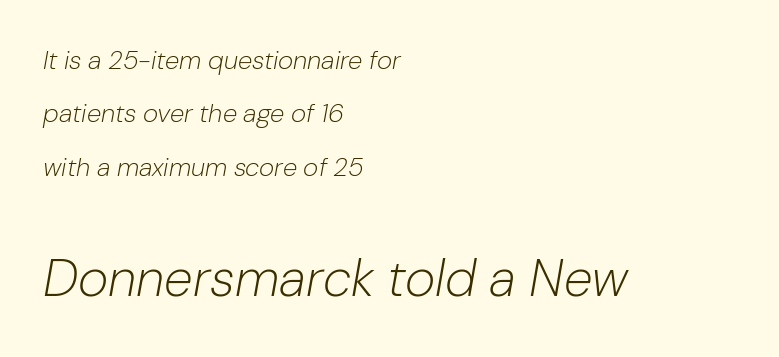
Q: Is the text bold? A: No.
Q: Is the text italic (slanted)? A: Yes, it leans right by about 10 degrees.
Q: Is the text underlined? A: No.
Q: How is the paragraph aligned? A: Left-aligned.
Q: Is the spacing between letters normal or unusually wide? A: Normal.
Q: Is the spacing between lines tight, normal or loose? A: Loose.
Q: Which block of text is set in a larger size, the first (top) or the second (bottom)? A: The second (bottom) one.
Q: Width (condensed, normal, or wide)? A: Normal.
Q: Stroke contrast? A: Low.
Q: x-height? A: Medium.
Q: Monospaced? A: No.
